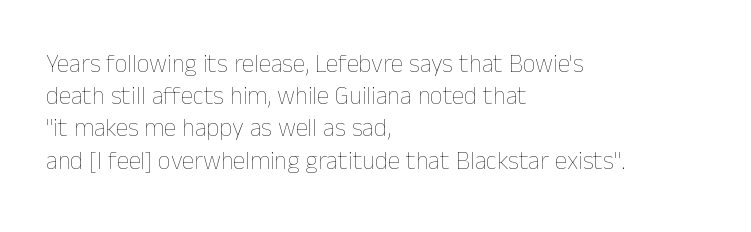
{"italic": "no", "bold": "no", "underline": "no", "align": "left", "line_spacing": "normal", "line_spacing_ratio": 1.29, "letter_spacing": "normal", "letter_spacing_em": 0.0, "glyph_px": 25}
